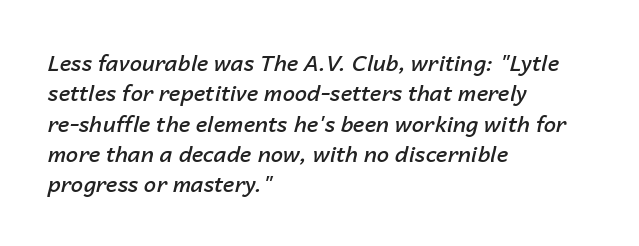
The image shows 22 px text type, italic (leaning right); set left-aligned, normal line spacing (1.38x), normal letter spacing, not underlined.
